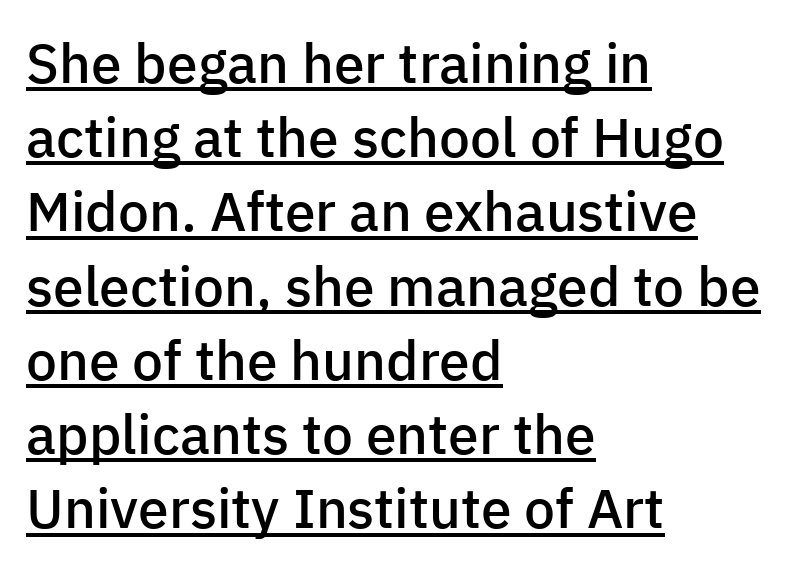
Q: Is the text bold? A: Semi-bold.
Q: Is the text italic (slanted)? A: No, it is upright.
Q: Is the typeface a serif or a sans-serif typeface? A: Sans-serif.
Q: Is the text underlined? A: Yes.
Q: How is the paragraph aligned? A: Left-aligned.
Q: Is the spacing between letters normal or unusually wide? A: Normal.
Q: Is the spacing between lines tight, normal or loose? A: Normal.
Q: Width (condensed, normal, or wide)? A: Normal.
Q: Stroke contrast? A: Low.
Q: x-height? A: Medium.
Q: Monospaced? A: No.
